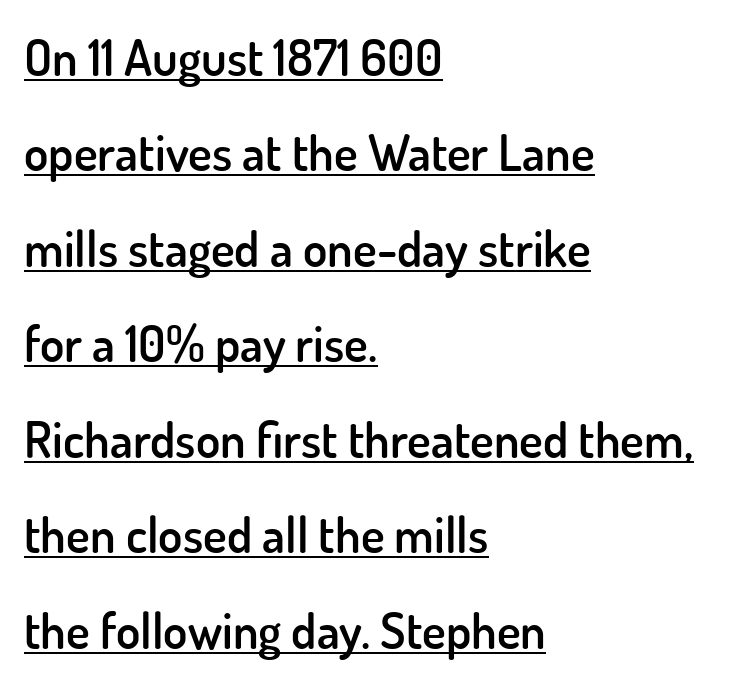
Q: Is the text bold? A: Semi-bold.
Q: Is the text italic (slanted)? A: No, it is upright.
Q: Is the typeface a serif or a sans-serif typeface? A: Sans-serif.
Q: Is the text underlined? A: Yes.
Q: How is the paragraph aligned? A: Left-aligned.
Q: Is the spacing between letters normal or unusually wide? A: Normal.
Q: Is the spacing between lines tight, normal or loose? A: Loose.
Q: Width (condensed, normal, or wide)? A: Normal.
Q: Stroke contrast? A: Low.
Q: x-height? A: Small.
Q: Monospaced? A: No.
